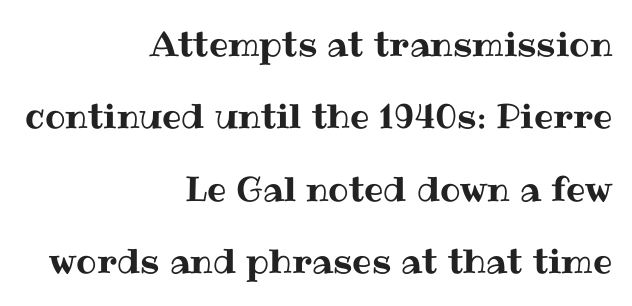
Q: Is the text italic (slanted)? A: No, it is upright.
Q: Is the text underlined? A: No.
Q: How is the paragraph aligned? A: Right-aligned.
Q: Is the spacing between letters normal or unusually wide? A: Normal.
Q: Is the spacing between lines tight, normal or loose? A: Loose.
Q: Width (condensed, normal, or wide)? A: Normal.
Q: Stroke contrast? A: Medium.
Q: x-height? A: Medium.
Q: Monospaced? A: No.
